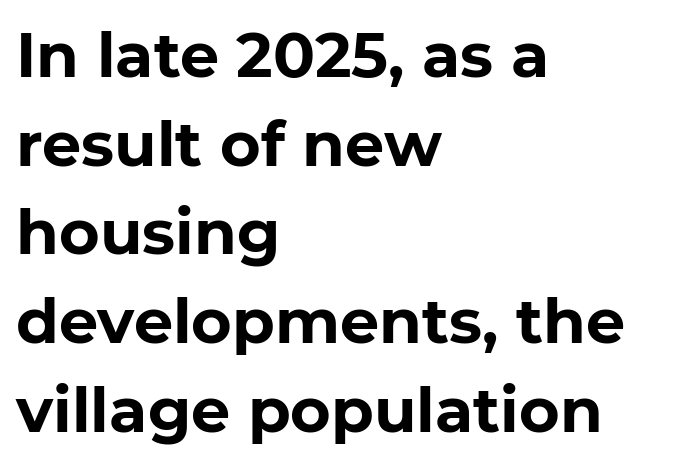
The image shows 62 px bold sans-serif type, upright; set left-aligned, normal line spacing (1.43x), normal letter spacing, not underlined; low stroke contrast and a medium x-height.
